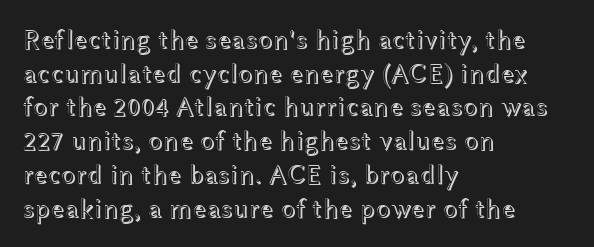
This is the regular roman posture of the typeface. Does extra space separate the letters? No, they use regular spacing. One-word summary of the alignment: left. How would I describe the line gaps? Plain and ordinary.
